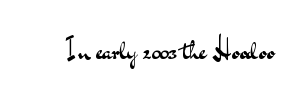
{"serif": "no", "bold": "no", "weight": "regular", "width": "wide", "stroke_contrast": "medium", "x_height": "small", "monospaced": "no", "underline": "no", "letter_spacing": "normal", "letter_spacing_em": 0.0, "glyph_px": 28}
